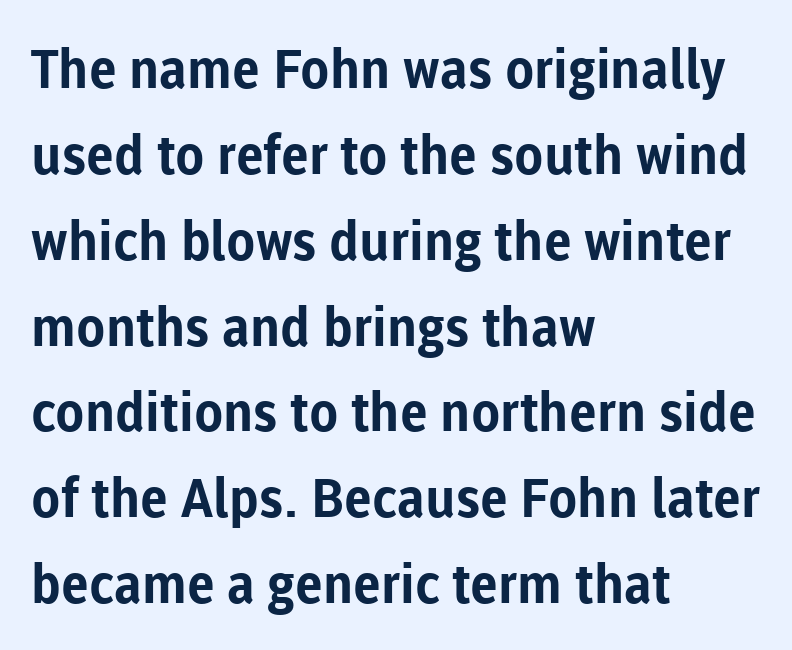
{"serif": "no", "italic": "no", "bold": "yes", "weight": "bold", "width": "normal", "stroke_contrast": "low", "x_height": "medium", "monospaced": "no", "underline": "no", "align": "left", "line_spacing": "normal", "line_spacing_ratio": 1.59, "letter_spacing": "normal", "letter_spacing_em": 0.0, "glyph_px": 54}
